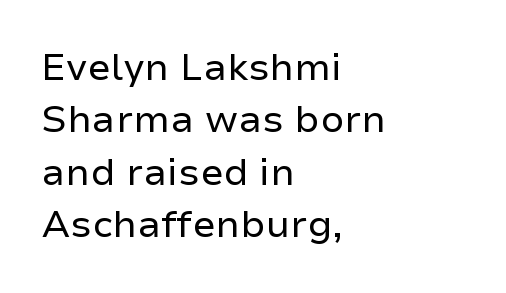
Q: Is the text bold? A: No.
Q: Is the text italic (slanted)? A: No, it is upright.
Q: Is the typeface a serif or a sans-serif typeface? A: Sans-serif.
Q: Is the text underlined? A: No.
Q: How is the paragraph aligned? A: Left-aligned.
Q: Is the spacing between letters normal or unusually wide? A: Normal.
Q: Is the spacing between lines tight, normal or loose? A: Normal.
Q: Width (condensed, normal, or wide)? A: Normal.
Q: Stroke contrast? A: Low.
Q: x-height? A: Medium.
Q: Monospaced? A: No.
